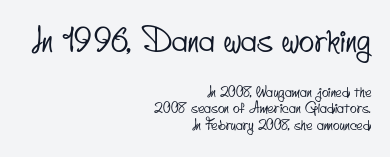
The face used here is rendered with its standard letterfit. The earlier block is typeset at a bigger size than the later block. Varying glyph widths throughout — classic text-font behaviour. Descenders are the only things crossing below the line. Note: no serifs on the glyphs.
